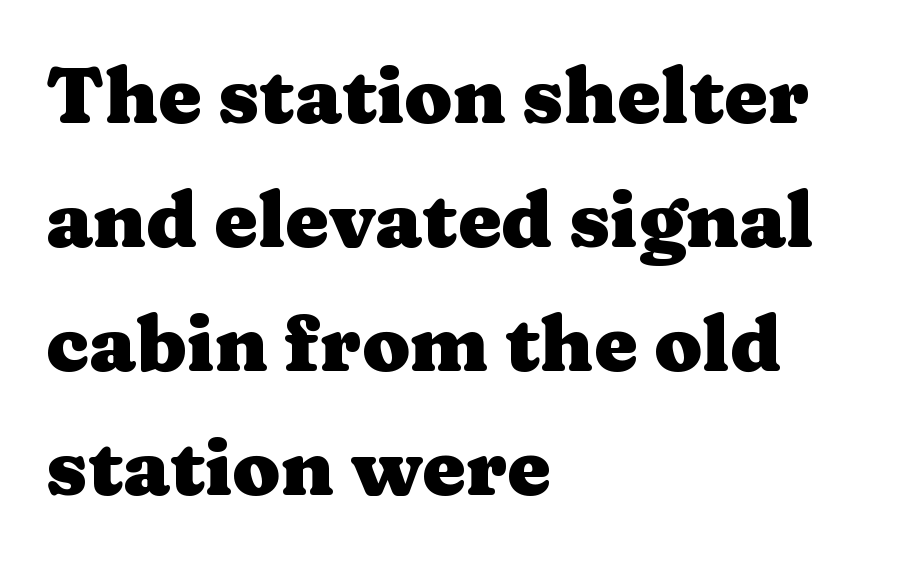
Rendered with straight, roman letterforms. The passage shown stacks its lines at a standard gap. The setting favours the left margin, as ordinary paragraphs usually do. Summary of weight: heavy, a full bold. The characters display serif detailing at their extremities.
